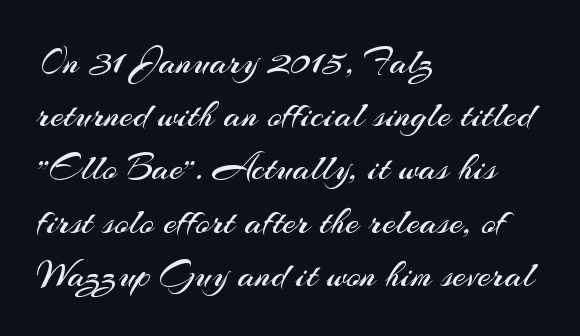
Q: Is the text bold? A: No.
Q: Is the text italic (slanted)? A: Yes.
Q: Is the typeface a serif or a sans-serif typeface? A: Sans-serif.
Q: Is the text underlined? A: No.
Q: How is the paragraph aligned? A: Left-aligned.
Q: Is the spacing between letters normal or unusually wide? A: Normal.
Q: Is the spacing between lines tight, normal or loose? A: Normal.
Q: Width (condensed, normal, or wide)? A: Normal.
Q: Stroke contrast? A: Medium.
Q: x-height? A: Small.
Q: Monospaced? A: No.
